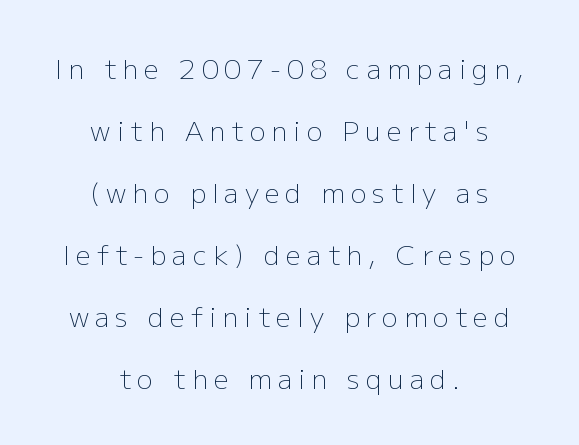
Characters follow at a spacing far wider than the type designer built in. Centered paragraph, ragged on both sides. No letter is thick-stroked: the sample isn't bold. Reading down the column, the eye jumps a long way to each next line. Quick note: not italic, upright. Clear beneath every line of the passage.
